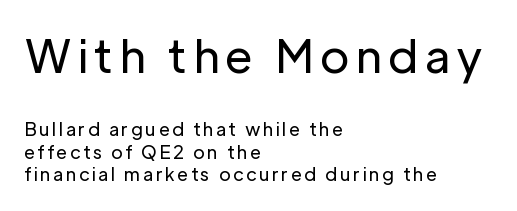
Q: Is the text bold? A: No.
Q: Is the text italic (slanted)? A: No, it is upright.
Q: Is the typeface a serif or a sans-serif typeface? A: Sans-serif.
Q: Is the text underlined? A: No.
Q: How is the paragraph aligned? A: Left-aligned.
Q: Is the spacing between lines tight, normal or loose? A: Normal.
Q: Which block of text is set in a larger size, the first (top) or the second (bottom)? A: The first (top) one.
Q: Width (condensed, normal, or wide)? A: Normal.
Q: Stroke contrast? A: Low.
Q: x-height? A: Medium.
Q: Monospaced? A: No.
